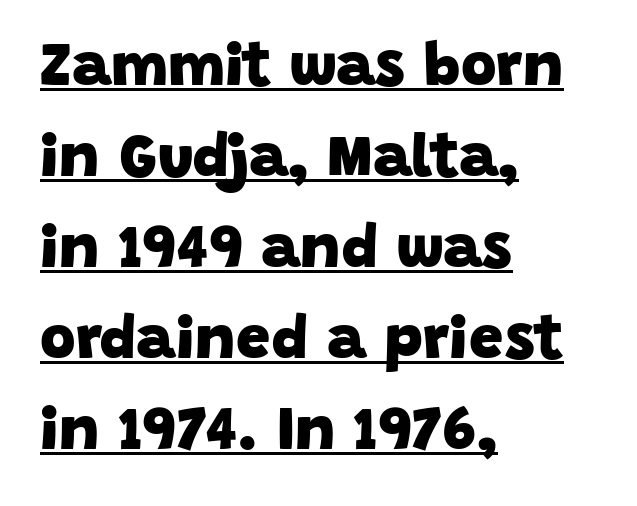
This sample uses plain, unmodified letter spacing. Spacing verdict: proportional, widths tailored to each character. The line-height multiplier appears to be the usual default. Beneath each row of characters lies a ruled line.
